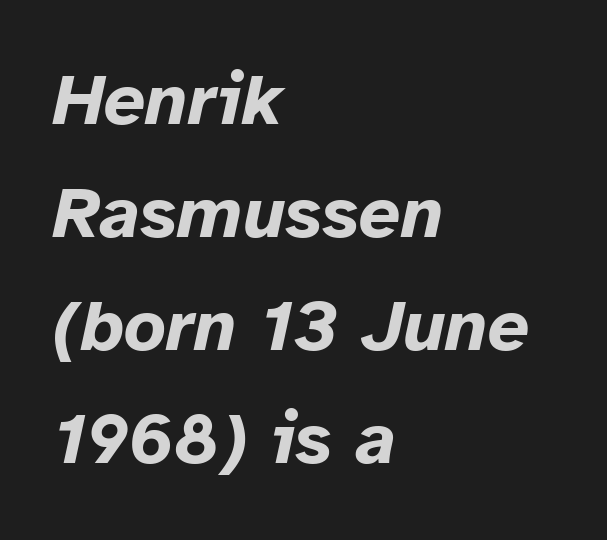
The image shows 73 px bold type, italic (leaning right); set left-aligned, normal line spacing (1.55x), normal letter spacing, not underlined; low stroke contrast and a medium x-height.
